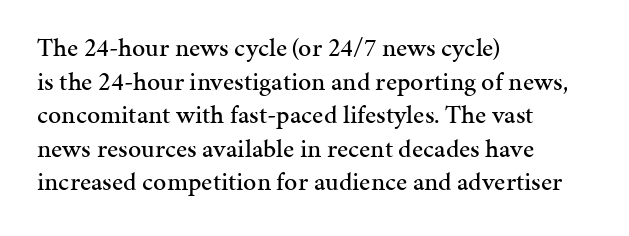
Q: Is the text italic (slanted)? A: No, it is upright.
Q: Is the text underlined? A: No.
Q: How is the paragraph aligned? A: Left-aligned.
Q: Is the spacing between letters normal or unusually wide? A: Normal.
Q: Is the spacing between lines tight, normal or loose? A: Normal.
